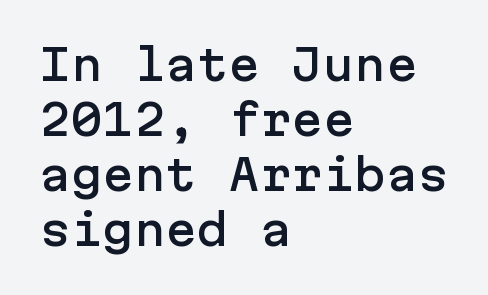
Does the leading feel generous? No, just average. A bare baseline throughout the passage. The rendering shows plain stroke endings on the letterforms — a sans-serif design. Casual observation: everything's shoved over to the left.
